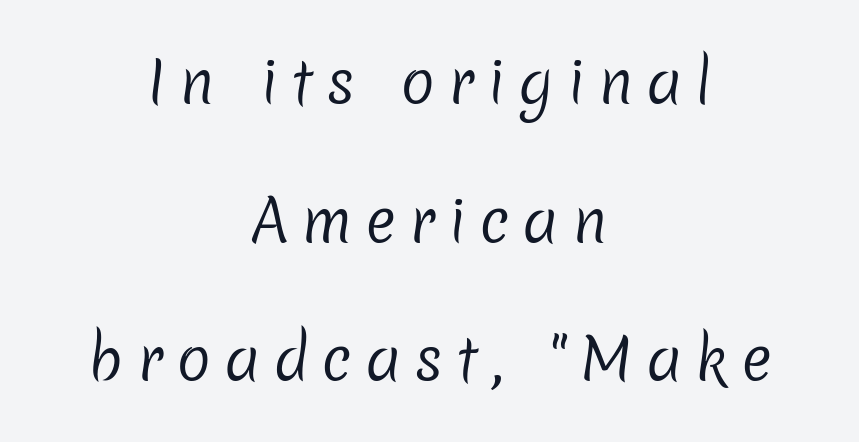
{"serif": "no", "bold": "no", "weight": "regular", "width": "normal", "stroke_contrast": "low", "x_height": "medium", "monospaced": "no", "underline": "no", "align": "center", "line_spacing": "loose", "line_spacing_ratio": 2.39, "letter_spacing": "wide", "letter_spacing_em": 0.22, "glyph_px": 58}
